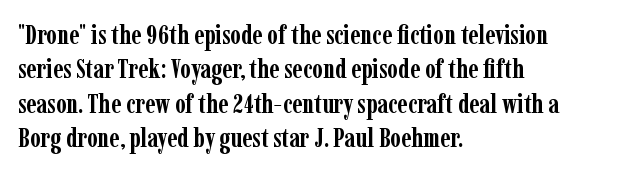
The image shows 27 px bold type, upright; set left-aligned, normal line spacing (1.27x), normal letter spacing, not underlined.
